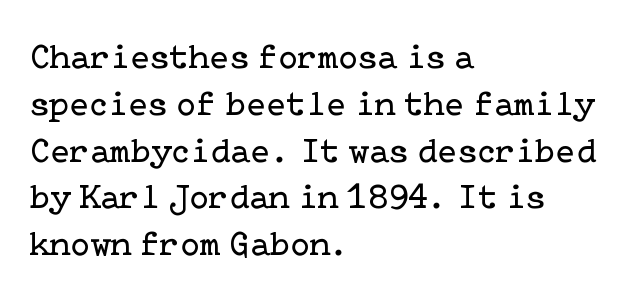
{"serif": "yes", "italic": "no", "bold": "no", "weight": "regular", "width": "normal", "stroke_contrast": "low", "x_height": "medium", "underline": "no", "align": "left", "line_spacing": "normal", "line_spacing_ratio": 1.3, "letter_spacing": "normal", "letter_spacing_em": 0.0, "glyph_px": 36}
